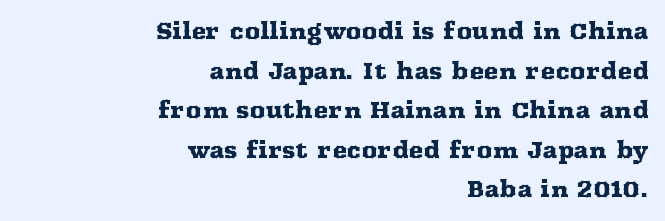
Q: Is the text italic (slanted)? A: No, it is upright.
Q: Is the text underlined? A: No.
Q: How is the paragraph aligned? A: Right-aligned.
Q: Is the spacing between letters normal or unusually wide? A: Normal.
